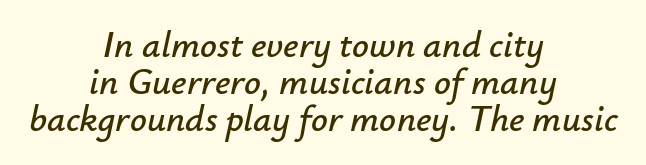
The image shows 37 px text type, italic (leaning right); set centered, tight line spacing (1.0x), normal letter spacing, not underlined; low stroke contrast and a small x-height.
